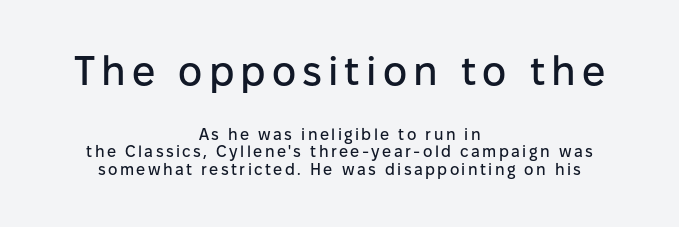
The image shows 41 px sans-serif type, upright; set centered, tight line spacing (1.08x), not underlined; the first (top) block is 2.56x larger; low stroke contrast and a medium x-height.
